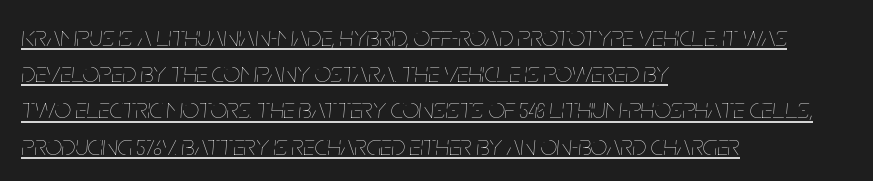
Q: Is the text bold? A: No.
Q: Is the text italic (slanted)? A: Yes, it leans right by about 5 degrees.
Q: Is the text underlined? A: Yes.
Q: How is the paragraph aligned? A: Left-aligned.
Q: Is the spacing between letters normal or unusually wide? A: Normal.
Q: Is the spacing between lines tight, normal or loose? A: Normal.
Q: Width (condensed, normal, or wide)? A: Condensed.
Q: Stroke contrast? A: Low.
Q: x-height? A: Large.
Q: Monospaced? A: No.
